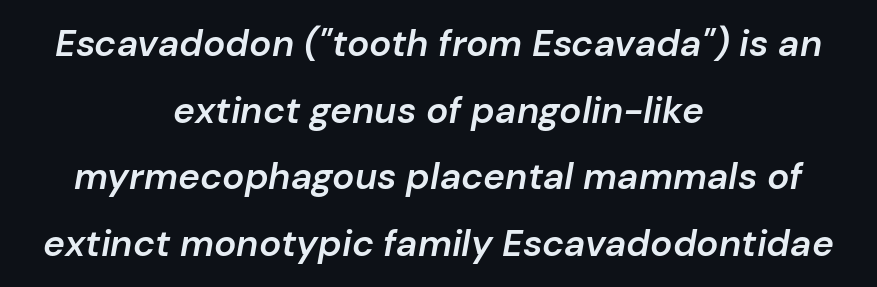
Q: Is the text bold? A: Semi-bold.
Q: Is the text italic (slanted)? A: Yes, it leans right by about 10 degrees.
Q: Is the text underlined? A: No.
Q: How is the paragraph aligned? A: Centered.
Q: Is the spacing between letters normal or unusually wide? A: Normal.
Q: Width (condensed, normal, or wide)? A: Normal.
Q: Stroke contrast? A: Low.
Q: x-height? A: Medium.
Q: Monospaced? A: No.
